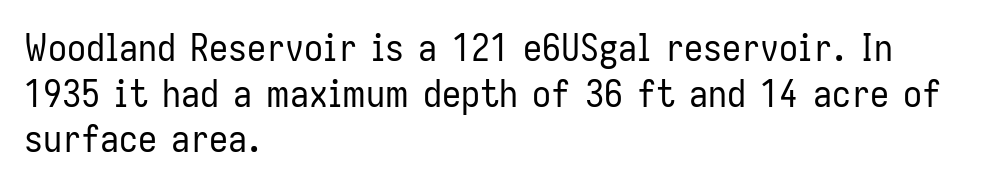
{"serif": "no", "italic": "no", "bold": "no", "weight": "regular", "width": "condensed", "stroke_contrast": "low", "x_height": "medium", "monospaced": "no", "underline": "no", "align": "left", "line_spacing_ratio": 1.2, "letter_spacing": "normal", "letter_spacing_em": 0.0, "glyph_px": 38}
